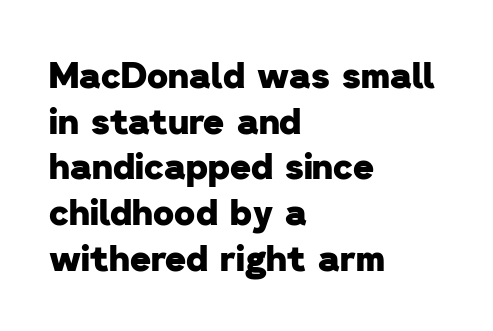
Check under the words: just untouched page. Nobody touched the tracking dial on this one. The glyphs have the mass of a bold cut. Compared with a centered layout, this one pins lines to the left instead. The leading is moderate, giving the passage an even texture. This rendering employs a face without finishing strokes, i.e., a sans-serif.
